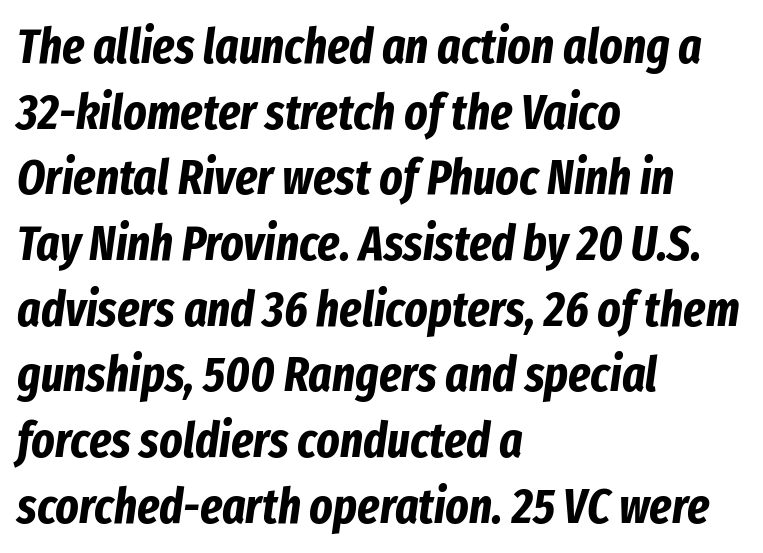
The image shows 49 px bold, condensed type, italic (leaning right); set left-aligned, normal line spacing (1.34x), normal letter spacing, not underlined; low stroke contrast and a medium x-height.
